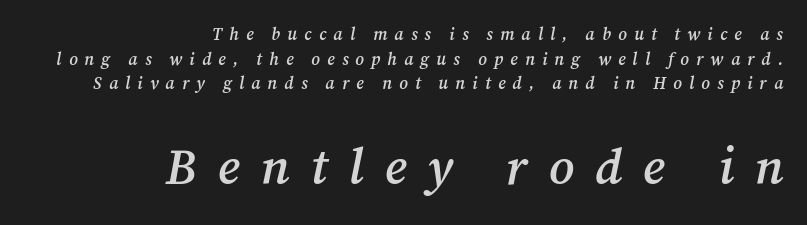
The image shows 50 px semibold serif type, italic (leaning right); set right-aligned, normal line spacing (1.45x), unusually wide letter spacing (+0.42 em), not underlined; the second (bottom) block is 2.94x larger; medium stroke contrast and a medium x-height.
